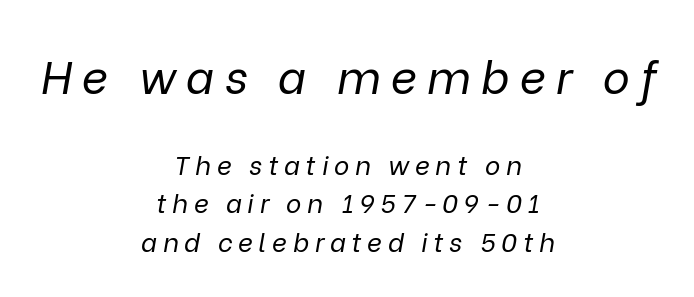
Q: Is the text bold? A: No.
Q: Is the text italic (slanted)? A: Yes, it leans right by about 9 degrees.
Q: Is the text underlined? A: No.
Q: How is the paragraph aligned? A: Centered.
Q: Is the spacing between letters normal or unusually wide? A: Unusually wide.
Q: Is the spacing between lines tight, normal or loose? A: Normal.
Q: Which block of text is set in a larger size, the first (top) or the second (bottom)? A: The first (top) one.
Q: Width (condensed, normal, or wide)? A: Normal.
Q: Stroke contrast? A: Low.
Q: x-height? A: Medium.
Q: Monospaced? A: No.
